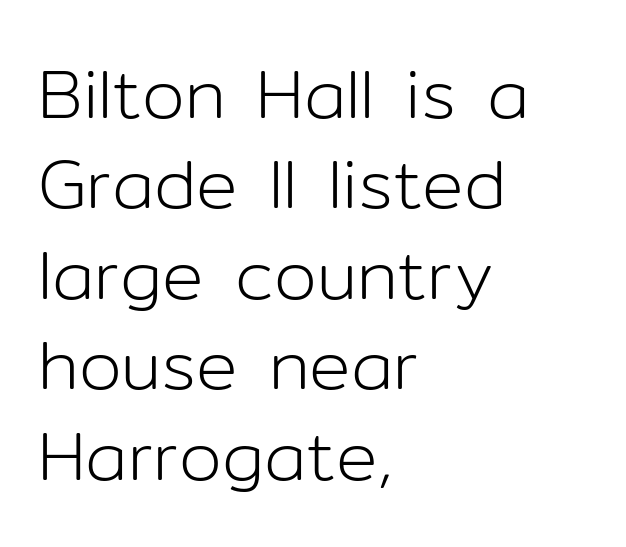
The image shows 69 px light sans-serif type, upright; set left-aligned, normal line spacing (1.31x), normal letter spacing, not underlined; low stroke contrast and a medium x-height.
